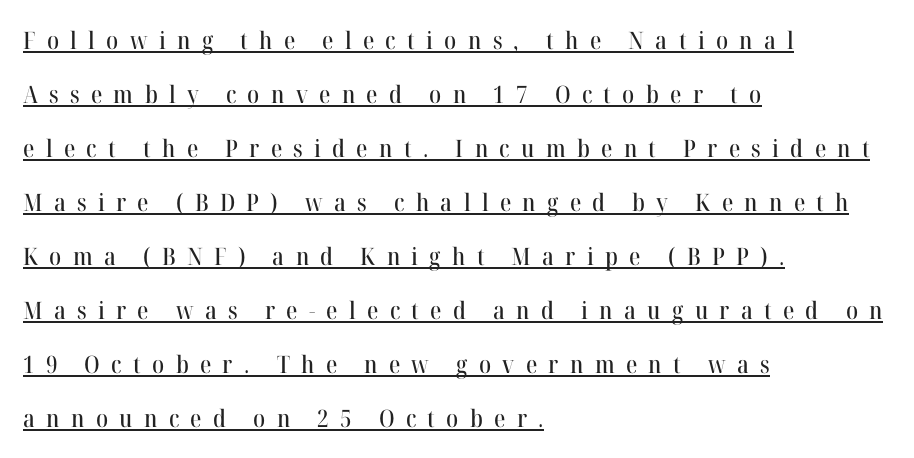
{"italic": "no", "underline": "yes", "align": "left", "line_spacing": "loose", "line_spacing_ratio": 2.25, "letter_spacing": "wide", "letter_spacing_em": 0.47, "glyph_px": 24}
